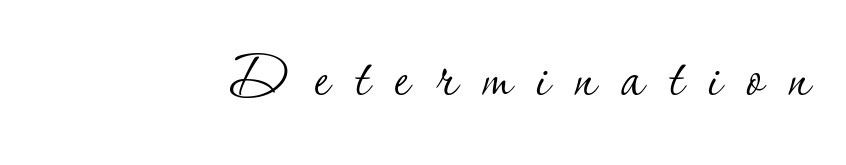
{"serif": "yes", "bold": "no", "weight": "thin", "width": "normal", "stroke_contrast": "low", "x_height": "small", "monospaced": "no", "underline": "no", "letter_spacing": "wide", "letter_spacing_em": 0.35, "glyph_px": 73}
